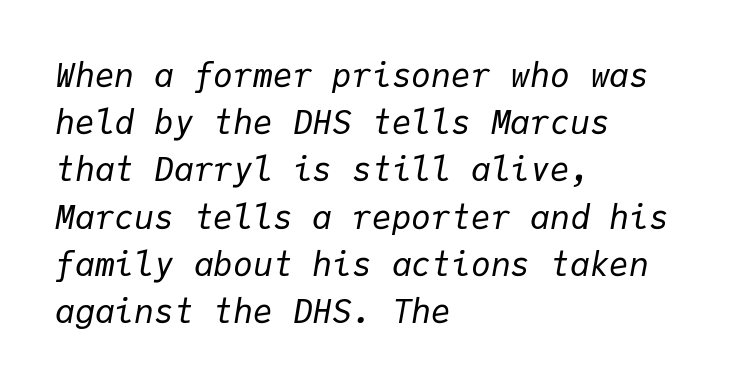
Q: Is the text bold? A: No.
Q: Is the text italic (slanted)? A: Yes, it leans right by about 9 degrees.
Q: Is the text underlined? A: No.
Q: How is the paragraph aligned? A: Left-aligned.
Q: Is the spacing between letters normal or unusually wide? A: Normal.
Q: Is the spacing between lines tight, normal or loose? A: Normal.
Q: Width (condensed, normal, or wide)? A: Normal.
Q: Stroke contrast? A: Low.
Q: x-height? A: Medium.
Q: Monospaced? A: Yes.
